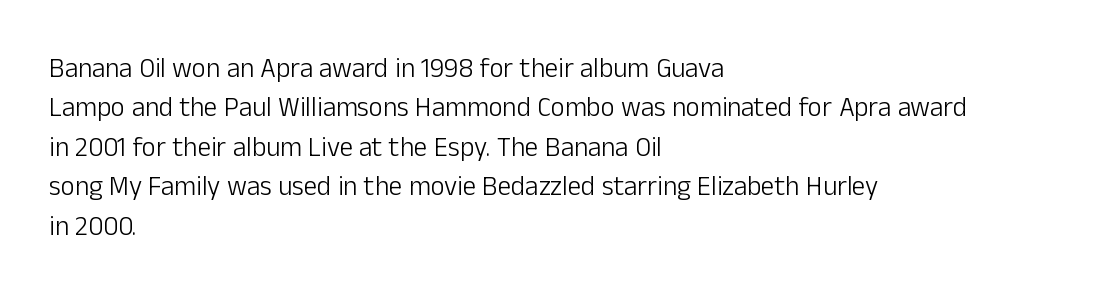
Q: Is the text bold? A: No.
Q: Is the text italic (slanted)? A: No, it is upright.
Q: Is the text underlined? A: No.
Q: How is the paragraph aligned? A: Left-aligned.
Q: Is the spacing between letters normal or unusually wide? A: Normal.
Q: Is the spacing between lines tight, normal or loose? A: Normal.
